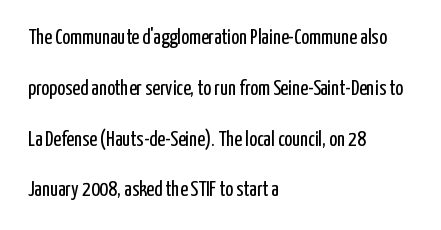
Nobody drew a line under any word here. Stroke thickness stays within the range of a standard reading face or lighter. The letters stand straight up with perfectly vertical stems. Is the block centered? No — it sits flush against the left margin. Compared with typical body copy, the letter spacing here is the same.
